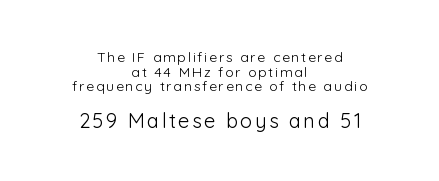
The image shows 20 px text type, upright; set centered, tight line spacing (1.04x), not underlined; the second (bottom) block is 1.43x larger.
